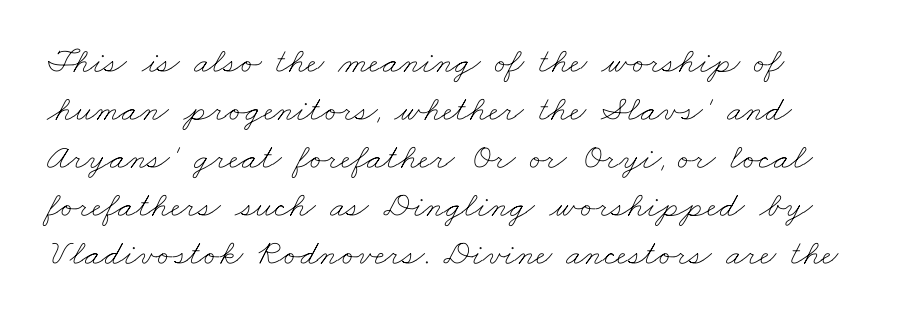
Q: Is the text bold? A: No.
Q: Is the text underlined? A: No.
Q: Is the spacing between letters normal or unusually wide? A: Normal.
Q: Is the spacing between lines tight, normal or loose? A: Normal.
Q: Width (condensed, normal, or wide)? A: Wide.
Q: Stroke contrast? A: Low.
Q: x-height? A: Small.
Q: Monospaced? A: No.
